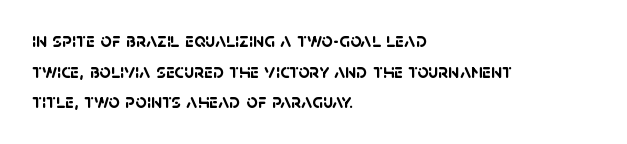
The image shows 20 px bold type; set left-aligned, normal line spacing (1.53x), normal letter spacing, not underlined.
